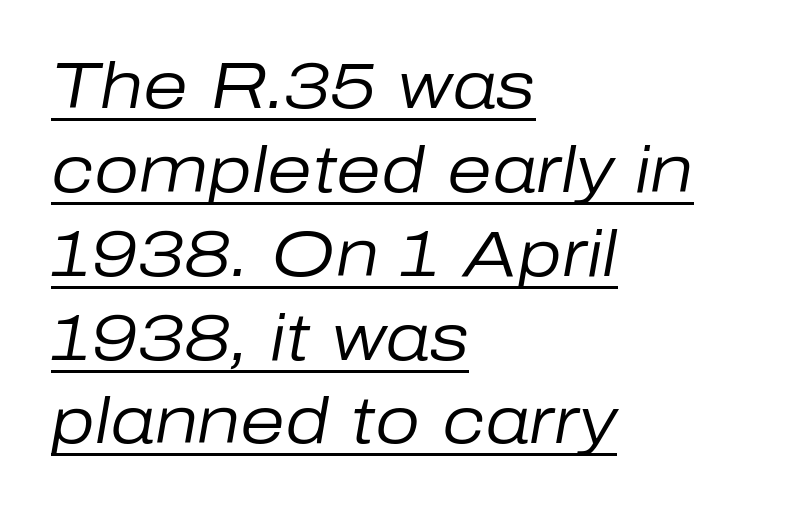
{"italic": "yes", "lean": "right", "slant_degrees": 10, "bold": "no", "weight": "regular", "width": "normal", "stroke_contrast": "low", "x_height": "medium", "monospaced": "no", "underline": "yes", "align": "left", "line_spacing": "normal", "line_spacing_ratio": 1.31, "letter_spacing": "normal", "letter_spacing_em": 0.0, "glyph_px": 64}
